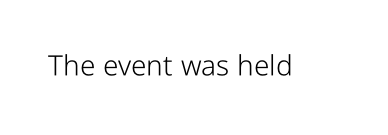
Q: Is the text bold? A: No.
Q: Is the text italic (slanted)? A: No, it is upright.
Q: Is the typeface a serif or a sans-serif typeface? A: Sans-serif.
Q: Is the text underlined? A: No.
Q: Is the spacing between letters normal or unusually wide? A: Normal.
Q: Width (condensed, normal, or wide)? A: Condensed.
Q: Stroke contrast? A: Low.
Q: x-height? A: Medium.
Q: Monospaced? A: No.
